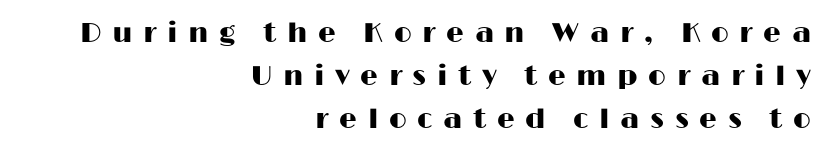
{"serif": "no", "italic": "no", "width": "wide", "stroke_contrast": "high", "x_height": "medium", "monospaced": "no", "underline": "no", "align": "right", "line_spacing": "normal", "line_spacing_ratio": 1.53, "letter_spacing": "wide", "letter_spacing_em": 0.38, "glyph_px": 28}
